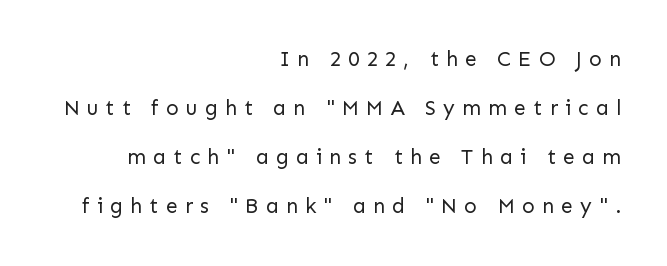
Q: Is the text bold? A: No.
Q: Is the text italic (slanted)? A: No, it is upright.
Q: Is the text underlined? A: No.
Q: How is the paragraph aligned? A: Right-aligned.
Q: Is the spacing between letters normal or unusually wide? A: Unusually wide.
Q: Is the spacing between lines tight, normal or loose? A: Loose.
